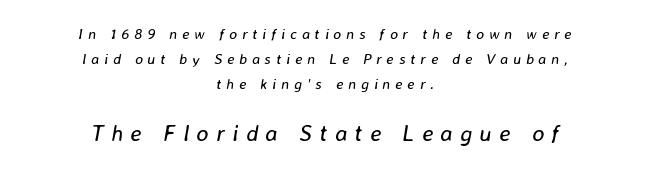
The image shows 23 px text type, italic (leaning right); set centered, normal line spacing (1.68x), unusually wide letter spacing (+0.32 em), not underlined; the second (bottom) block is 1.53x larger.
